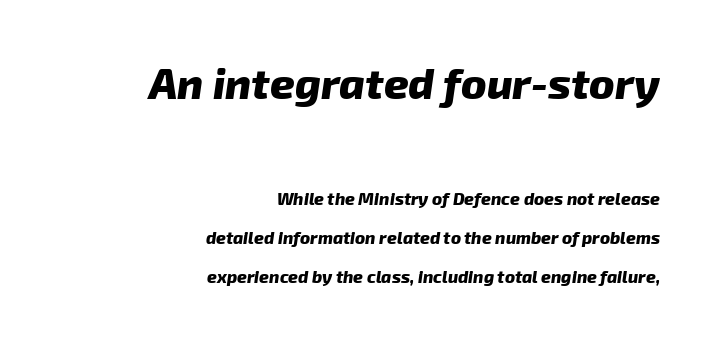
A bare baseline throughout the passage. These lines carry a lot of weight — the face is fully bold. Proportional: the letters do not fall into vertical columns. The designer went with a sans here, leaving each stem footless. Compared with a flush-left layout, this one pins lines to the opposite, right side. No extra tracking has been applied to these lines.
